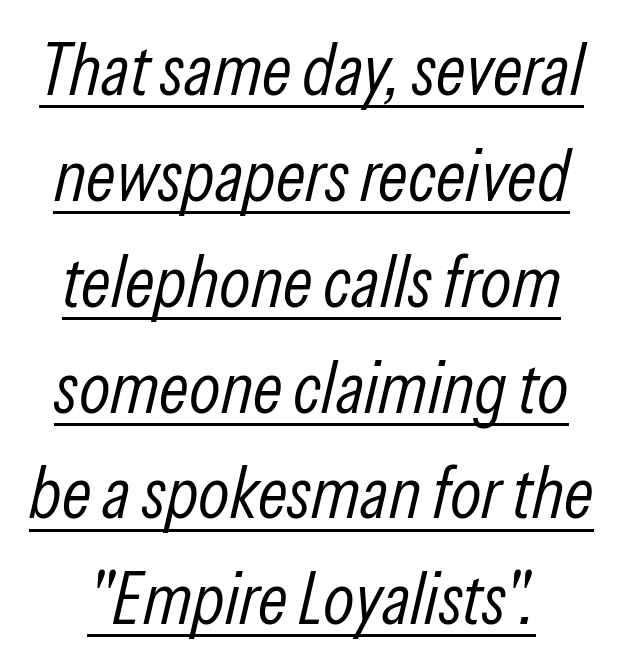
The image shows 73 px light, condensed type, italic (leaning right); set normal line spacing (1.45x), normal letter spacing, underlined; low stroke contrast and a medium x-height.
